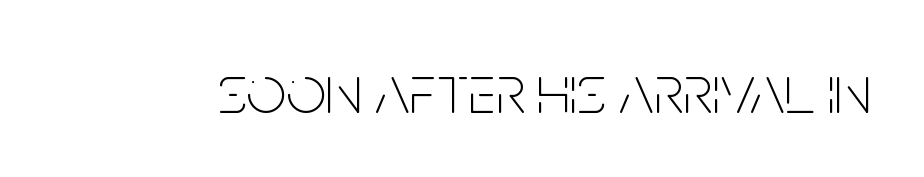
The face used here is rendered with its standard letterfit. The rendering shows plain stroke endings on the letterforms — a sans-serif design. Glance below the letters and you will spot only blank space. Character widths vary here, with narrow letters taking less room than wide ones.
